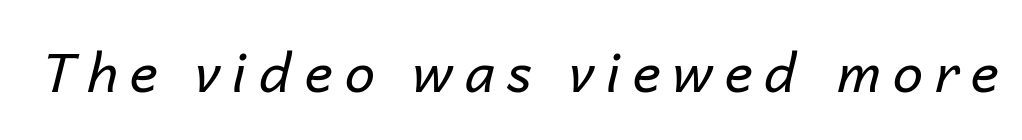
Q: Is the text bold? A: No.
Q: Is the text italic (slanted)? A: Yes, it leans right by about 14 degrees.
Q: Is the text underlined? A: No.
Q: Is the spacing between letters normal or unusually wide? A: Unusually wide.
Q: Width (condensed, normal, or wide)? A: Normal.
Q: Stroke contrast? A: Low.
Q: x-height? A: Medium.
Q: Monospaced? A: No.
